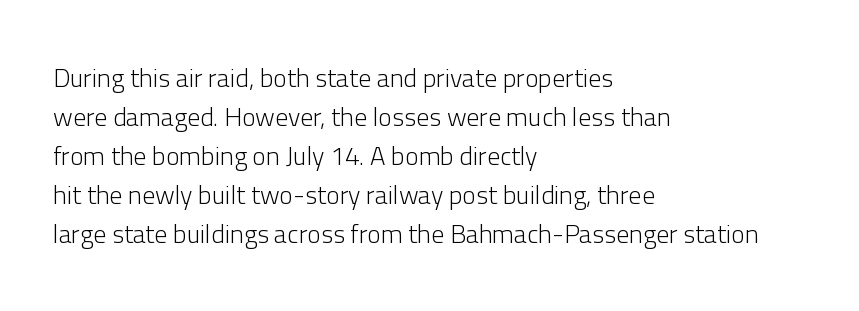
Q: Is the text bold? A: No.
Q: Is the text italic (slanted)? A: No, it is upright.
Q: Is the text underlined? A: No.
Q: How is the paragraph aligned? A: Left-aligned.
Q: Is the spacing between letters normal or unusually wide? A: Normal.
Q: Is the spacing between lines tight, normal or loose? A: Normal.
